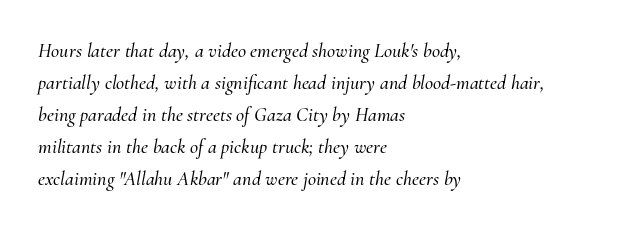
{"italic": "yes", "lean": "right", "slant_degrees": 10, "underline": "no", "align": "left", "line_spacing": "normal", "line_spacing_ratio": 1.6, "letter_spacing": "normal", "letter_spacing_em": 0.0, "glyph_px": 20}
